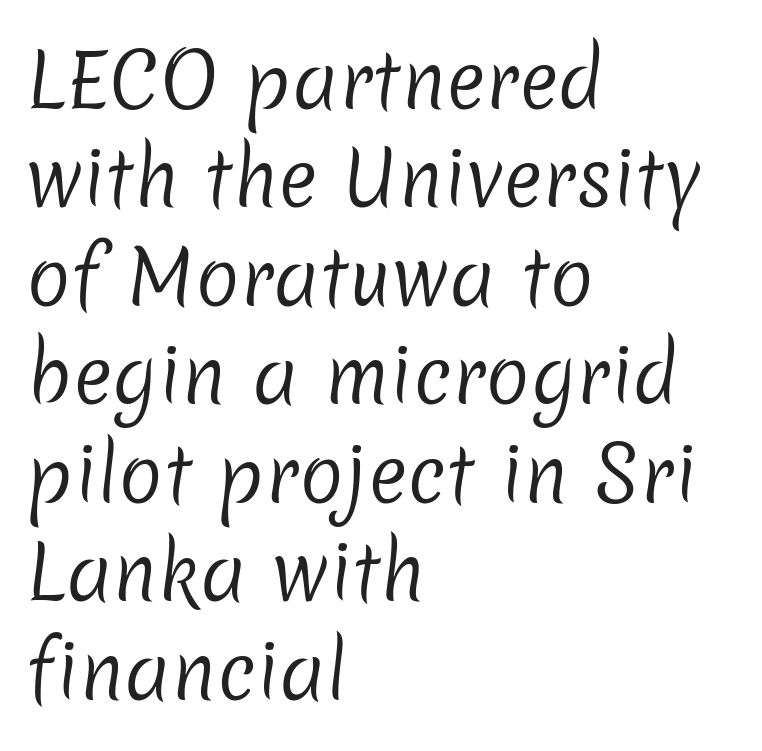
Q: Is the text bold? A: No.
Q: Is the typeface a serif or a sans-serif typeface? A: Sans-serif.
Q: Is the text underlined? A: No.
Q: How is the paragraph aligned? A: Left-aligned.
Q: Is the spacing between letters normal or unusually wide? A: Normal.
Q: Is the spacing between lines tight, normal or loose? A: Normal.
Q: Width (condensed, normal, or wide)? A: Normal.
Q: Stroke contrast? A: Low.
Q: x-height? A: Medium.
Q: Monospaced? A: No.
